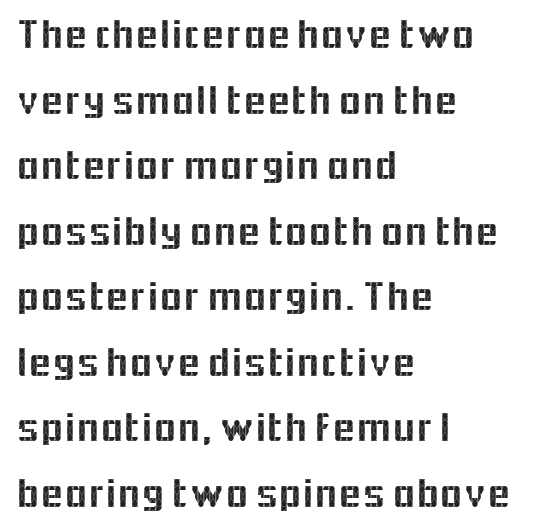
The image shows 42 px sans-serif type, upright; set left-aligned, normal line spacing (1.56x), normal letter spacing, not underlined; a medium x-height.
